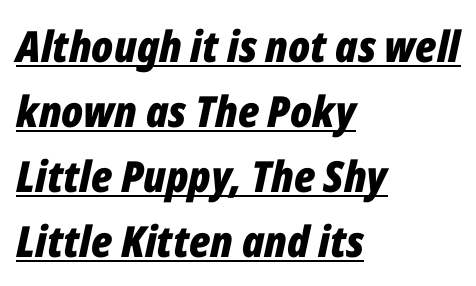
Q: Is the text bold? A: Yes.
Q: Is the text italic (slanted)? A: Yes, it leans right by about 12 degrees.
Q: Is the text underlined? A: Yes.
Q: How is the paragraph aligned? A: Left-aligned.
Q: Is the spacing between letters normal or unusually wide? A: Normal.
Q: Is the spacing between lines tight, normal or loose? A: Normal.
Q: Width (condensed, normal, or wide)? A: Condensed.
Q: Stroke contrast? A: Low.
Q: x-height? A: Medium.
Q: Monospaced? A: No.
